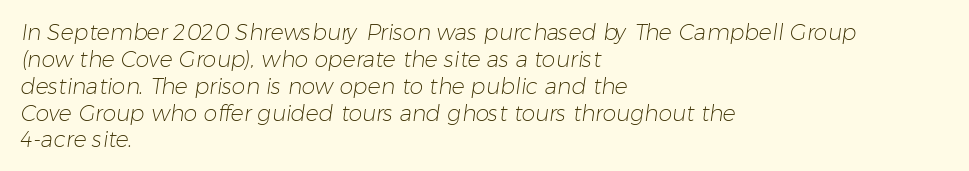
Q: Is the text bold? A: No.
Q: Is the text underlined? A: No.
Q: How is the paragraph aligned? A: Left-aligned.
Q: Is the spacing between letters normal or unusually wide? A: Normal.
